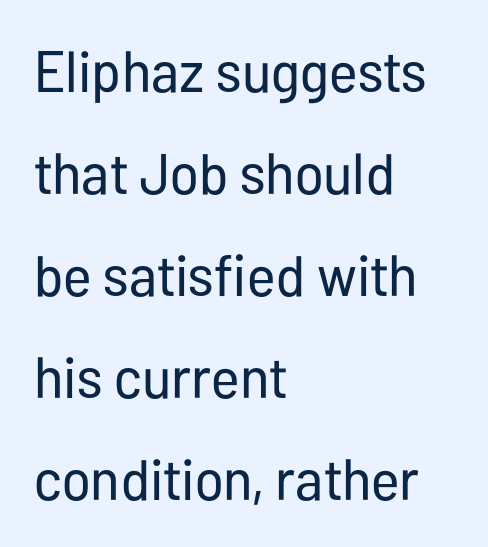
{"serif": "no", "italic": "no", "bold": "no", "weight": "regular", "width": "condensed", "stroke_contrast": "low", "x_height": "medium", "monospaced": "no", "underline": "no", "align": "left", "line_spacing_ratio": 1.76, "letter_spacing": "normal", "letter_spacing_em": 0.0, "glyph_px": 58}
